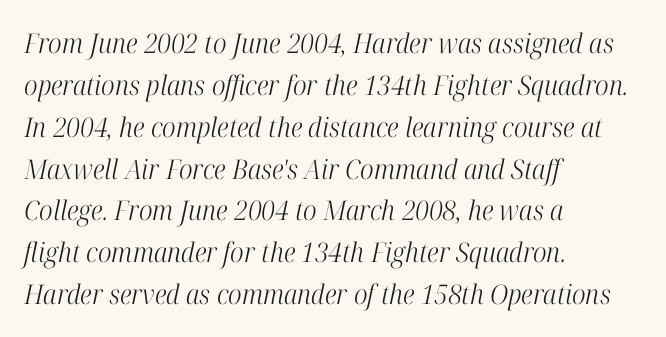
{"italic": "yes", "lean": "right", "slant_degrees": 12, "bold": "no", "underline": "no", "align": "left", "line_spacing": "normal", "line_spacing_ratio": 1.55, "letter_spacing": "normal", "letter_spacing_em": 0.0, "glyph_px": 27}
